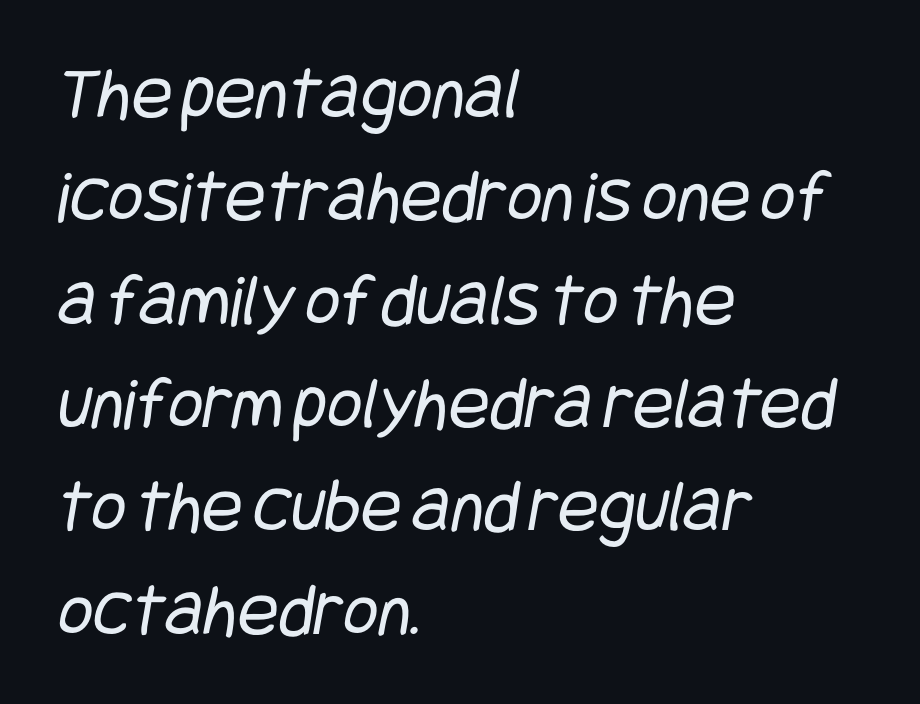
The image shows 76 px regular-weight, condensed sans-serif type; set left-aligned, normal line spacing (1.36x), normal letter spacing, not underlined; low stroke contrast and a large x-height.
